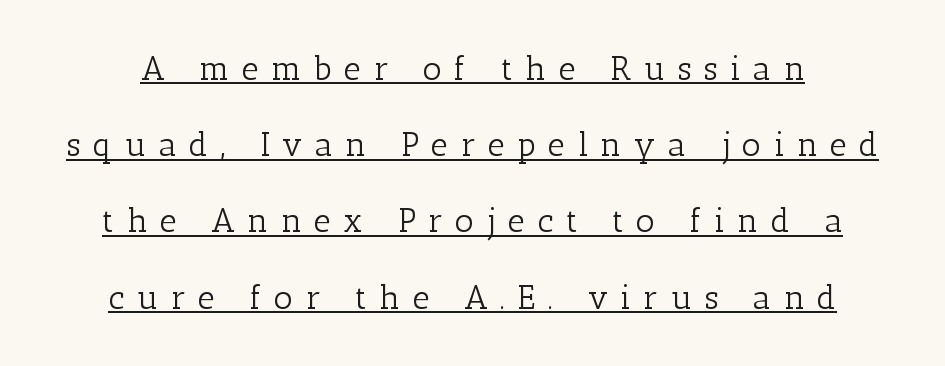
{"serif": "yes", "italic": "no", "bold": "no", "weight": "light", "width": "normal", "stroke_contrast": "low", "x_height": "medium", "monospaced": "no", "underline": "yes", "line_spacing": "loose", "line_spacing_ratio": 2.31, "letter_spacing": "wide", "letter_spacing_em": 0.38, "glyph_px": 33}
